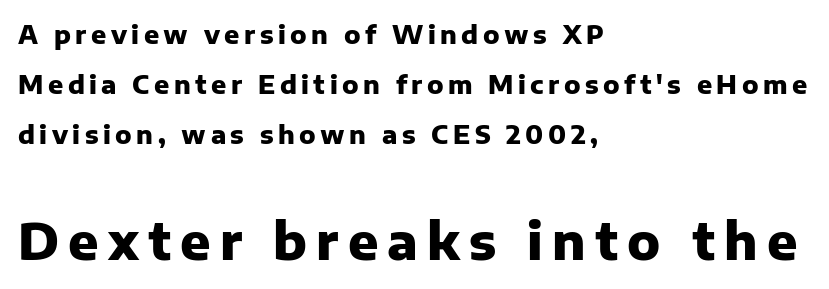
These lines are rendered in a variable-pitch font. Does the type have serifs? No, each stem ends abruptly. The passage shown stacks its lines with a broad gap. These lines were composed using upright roman letters. Notice how the passage keeps a crisp vertical edge on the left only. Compare the two chunks: the lower has the greater cap height.
